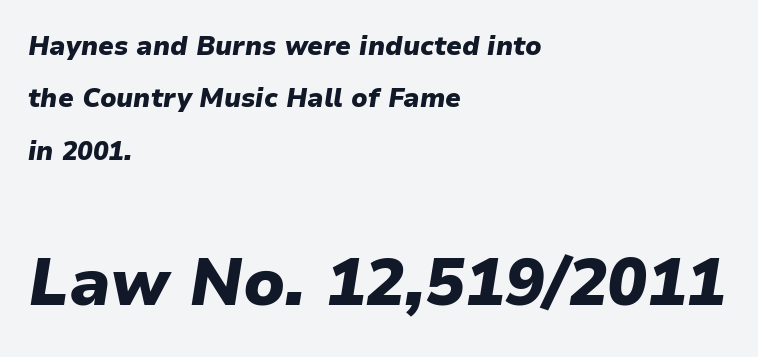
The image shows 66 px heavy type, italic (leaning right); set left-aligned, loose line spacing (2.01x), normal letter spacing, not underlined; the second (bottom) block is 2.54x larger; low stroke contrast and a medium x-height.
